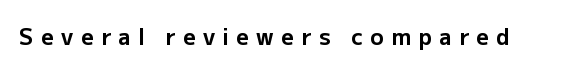
{"italic": "no", "bold": "yes", "underline": "no", "letter_spacing": "wide", "letter_spacing_em": 0.34, "glyph_px": 22}
